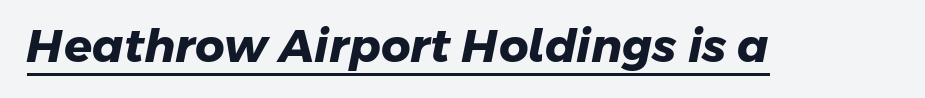
{"serif": "no", "bold": "yes", "weight": "heavy", "width": "normal", "stroke_contrast": "low", "x_height": "medium", "monospaced": "no", "underline": "yes", "letter_spacing": "normal", "letter_spacing_em": 0.0, "glyph_px": 46}
